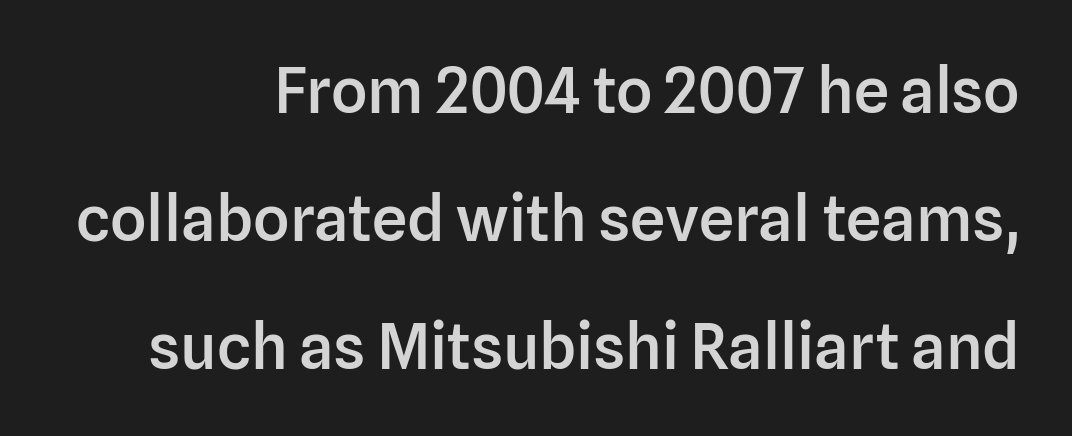
The image shows 63 px semibold sans-serif type, upright; set right-aligned, loose line spacing (2.03x), normal letter spacing, not underlined; low stroke contrast and a medium x-height.
